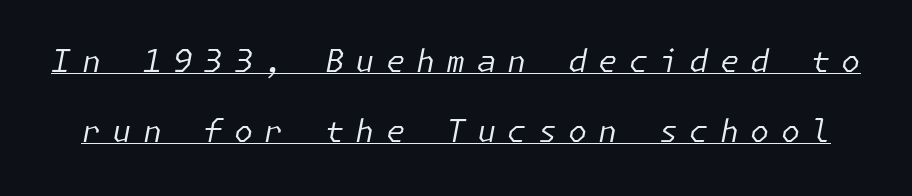
The image shows 31 px regular-weight type, italic (leaning right); set loose line spacing (2.25x), unusually wide letter spacing (+0.36 em), underlined; low stroke contrast and a medium x-height.
